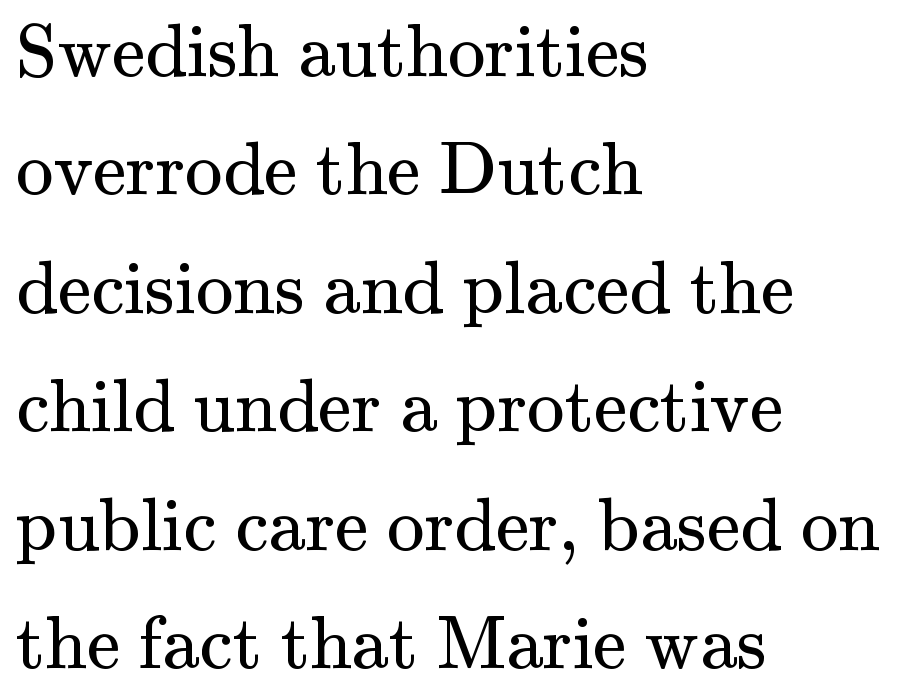
Q: Is the text bold? A: No.
Q: Is the text italic (slanted)? A: No, it is upright.
Q: Is the typeface a serif or a sans-serif typeface? A: Serif.
Q: Is the text underlined? A: No.
Q: How is the paragraph aligned? A: Left-aligned.
Q: Is the spacing between letters normal or unusually wide? A: Normal.
Q: Is the spacing between lines tight, normal or loose? A: Normal.
Q: Width (condensed, normal, or wide)? A: Normal.
Q: Stroke contrast? A: Medium.
Q: x-height? A: Small.
Q: Monospaced? A: No.
